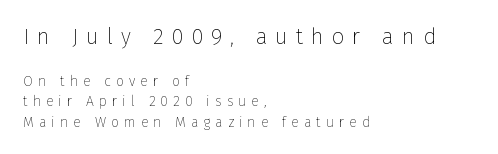
The image shows 22 px text type, upright; set left-aligned, normal line spacing (1.44x), unusually wide letter spacing (+0.36 em), not underlined; the first (top) block is 1.57x larger.
